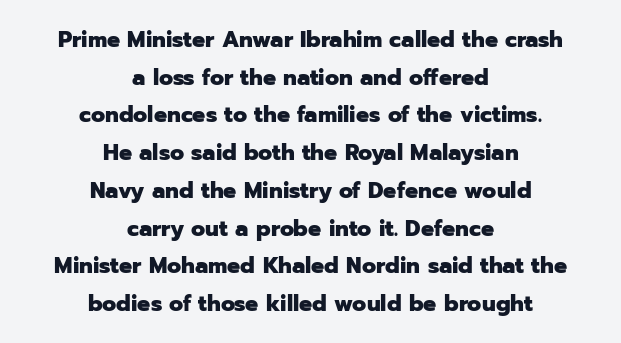
This rendering leaves character spacing at its baseline value. These lines carry a lot of weight — the face is fully bold. The rendering positions every line midway between the sides. Line spacing here is normal. Check under the words: just untouched page.
